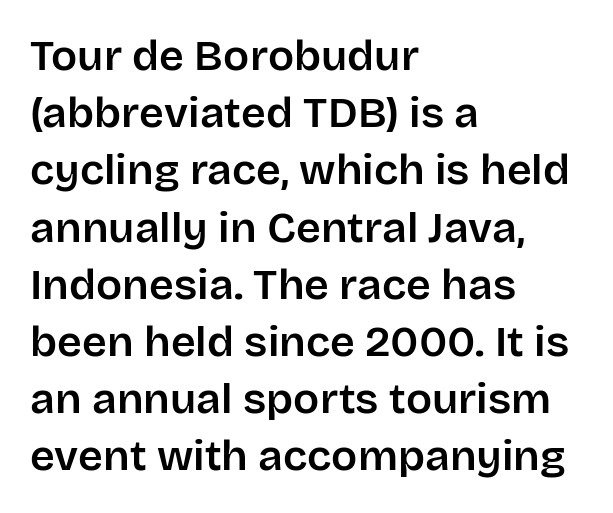
Q: Is the text italic (slanted)? A: No, it is upright.
Q: Is the typeface a serif or a sans-serif typeface? A: Sans-serif.
Q: Is the text underlined? A: No.
Q: How is the paragraph aligned? A: Left-aligned.
Q: Is the spacing between letters normal or unusually wide? A: Normal.
Q: Is the spacing between lines tight, normal or loose? A: Normal.
Q: Width (condensed, normal, or wide)? A: Normal.
Q: Stroke contrast? A: Low.
Q: x-height? A: Large.
Q: Monospaced? A: No.
